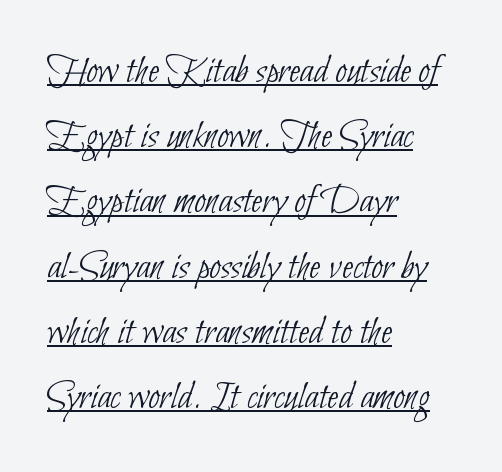
The image shows 41 px thin, condensed sans-serif type; set left-aligned, normal line spacing (1.59x), normal letter spacing, underlined; low stroke contrast and a small x-height.
